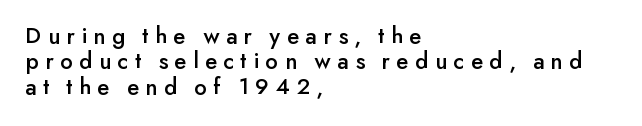
The image shows 24 px text type, upright; set left-aligned, tight line spacing (1.06x), unusually wide letter spacing (+0.27 em), not underlined.
